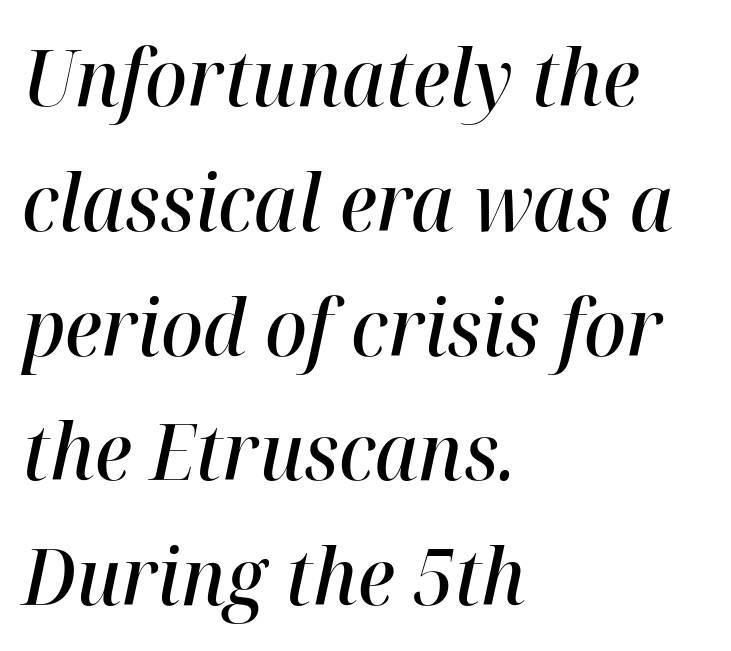
The image shows 78 px semibold type, italic (leaning right); set left-aligned, normal line spacing (1.6x), normal letter spacing, not underlined; high stroke contrast and a medium x-height.
